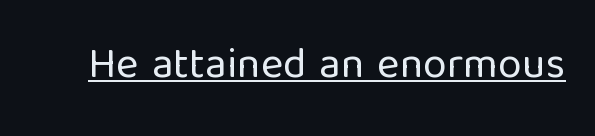
Q: Is the text bold? A: No.
Q: Is the text italic (slanted)? A: No, it is upright.
Q: Is the typeface a serif or a sans-serif typeface? A: Sans-serif.
Q: Is the text underlined? A: Yes.
Q: Is the spacing between letters normal or unusually wide? A: Normal.
Q: Width (condensed, normal, or wide)? A: Normal.
Q: Stroke contrast? A: Low.
Q: x-height? A: Medium.
Q: Monospaced? A: No.
